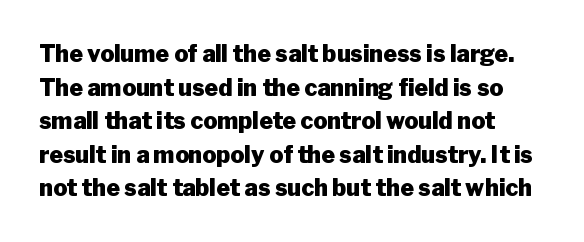
Q: Is the text bold? A: Yes.
Q: Is the text italic (slanted)? A: No, it is upright.
Q: Is the text underlined? A: No.
Q: Is the spacing between letters normal or unusually wide? A: Normal.
Q: Is the spacing between lines tight, normal or loose? A: Normal.
